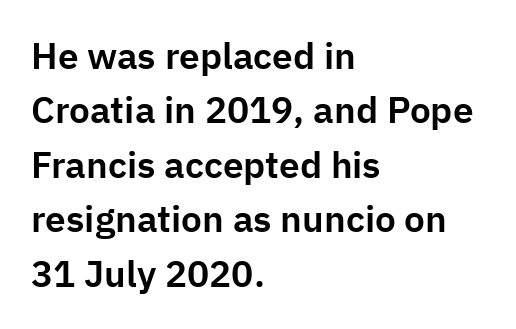
A roman cut, with each character standing at attention. Interline gaps are of average width in this sample. What kind of face is this? One without serifs — a sans. These lines are rendered in a variable-pitch font. Rule under the text: the space is simply empty.
